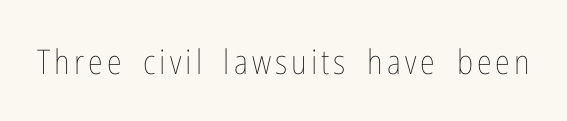
{"italic": "no", "bold": "no", "weight": "thin", "width": "condensed", "stroke_contrast": "low", "x_height": "medium", "monospaced": "no", "underline": "no", "glyph_px": 34}
